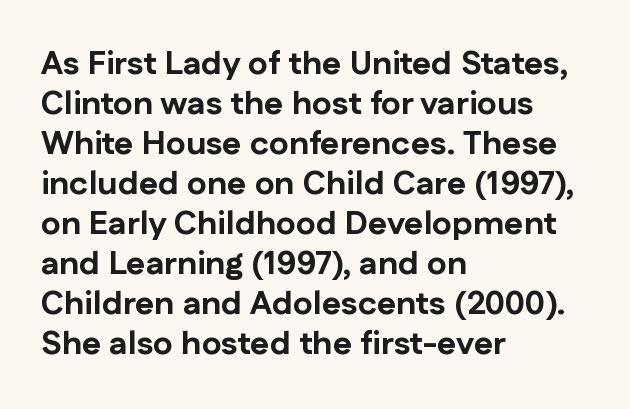
Q: Is the text bold? A: Yes.
Q: Is the text italic (slanted)? A: No, it is upright.
Q: Is the typeface a serif or a sans-serif typeface? A: Sans-serif.
Q: Is the text underlined? A: No.
Q: How is the paragraph aligned? A: Left-aligned.
Q: Is the spacing between letters normal or unusually wide? A: Normal.
Q: Width (condensed, normal, or wide)? A: Normal.
Q: Stroke contrast? A: Low.
Q: x-height? A: Medium.
Q: Monospaced? A: No.
